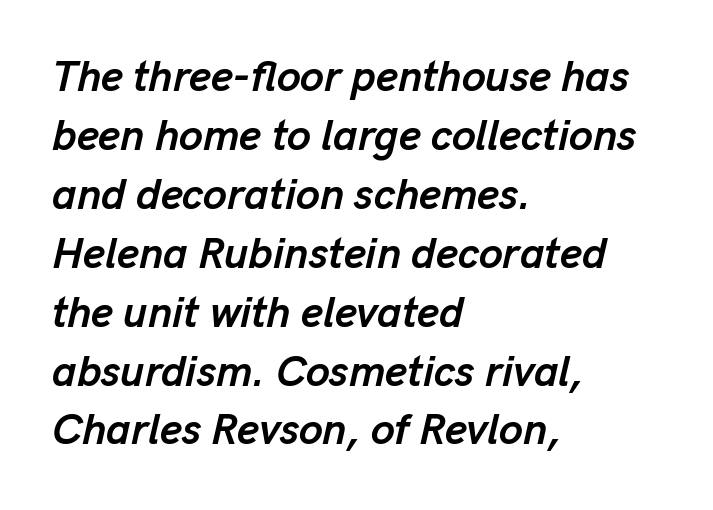
Anything drawn beneath the words? Only blank space. Compared with typical paragraphs, the rows here are spaced about the same. A typesetter would call this proportional, since set widths differ per character. Glyph-to-glyph distance matches everyday printed text. Italic: yes, the glyphs are oblique.
